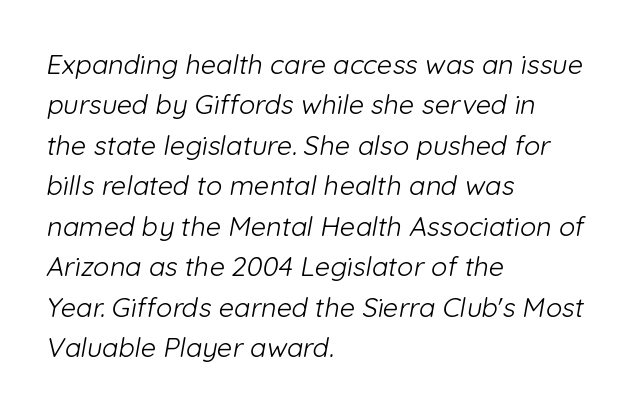
Q: Is the text bold? A: No.
Q: Is the text underlined? A: No.
Q: How is the paragraph aligned? A: Left-aligned.
Q: Is the spacing between letters normal or unusually wide? A: Normal.
Q: Is the spacing between lines tight, normal or loose? A: Normal.
